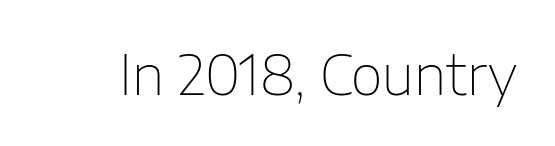
Q: Is the text bold? A: No.
Q: Is the text italic (slanted)? A: No, it is upright.
Q: Is the typeface a serif or a sans-serif typeface? A: Sans-serif.
Q: Is the text underlined? A: No.
Q: Is the spacing between letters normal or unusually wide? A: Normal.
Q: Width (condensed, normal, or wide)? A: Normal.
Q: Stroke contrast? A: Low.
Q: x-height? A: Medium.
Q: Monospaced? A: No.
